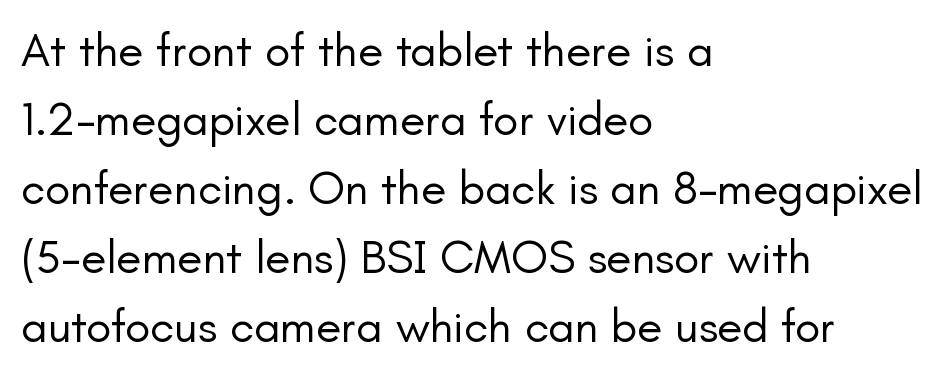
The image shows 47 px regular-weight sans-serif type, upright; set left-aligned, normal line spacing (1.47x), normal letter spacing, not underlined; low stroke contrast and a small x-height.
